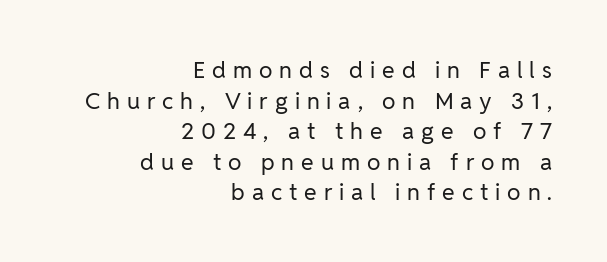
{"italic": "no", "bold": "no", "underline": "no", "align": "right", "line_spacing": "normal", "line_spacing_ratio": 1.33, "letter_spacing": "wide", "letter_spacing_em": 0.3, "glyph_px": 23}
